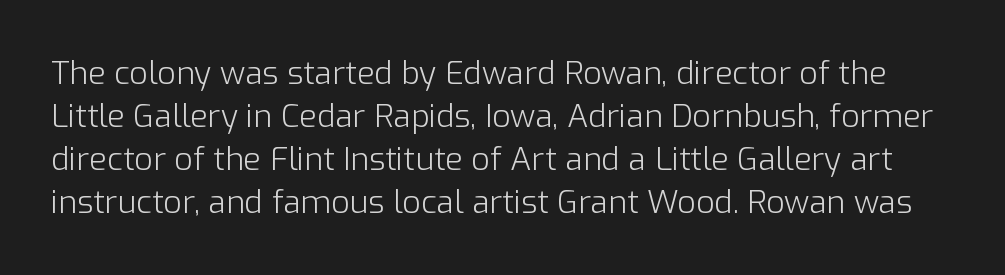
{"serif": "no", "italic": "no", "bold": "no", "weight": "light", "width": "normal", "stroke_contrast": "low", "x_height": "medium", "monospaced": "no", "underline": "no", "line_spacing": "normal", "line_spacing_ratio": 1.34, "letter_spacing": "normal", "letter_spacing_em": 0.0, "glyph_px": 32}
